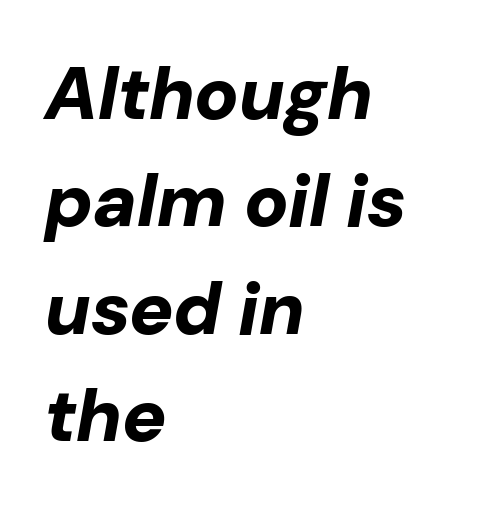
Q: Is the text bold? A: Yes.
Q: Is the text italic (slanted)? A: Yes, it leans right by about 10 degrees.
Q: Is the text underlined? A: No.
Q: How is the paragraph aligned? A: Left-aligned.
Q: Is the spacing between letters normal or unusually wide? A: Normal.
Q: Is the spacing between lines tight, normal or loose? A: Normal.
Q: Width (condensed, normal, or wide)? A: Normal.
Q: Stroke contrast? A: Low.
Q: x-height? A: Medium.
Q: Monospaced? A: No.
